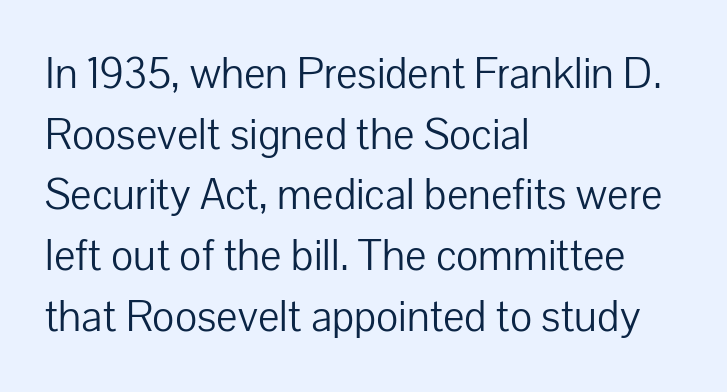
The image shows 45 px light sans-serif type, upright; set left-aligned, normal line spacing (1.35x), normal letter spacing, not underlined; low stroke contrast and a medium x-height.
